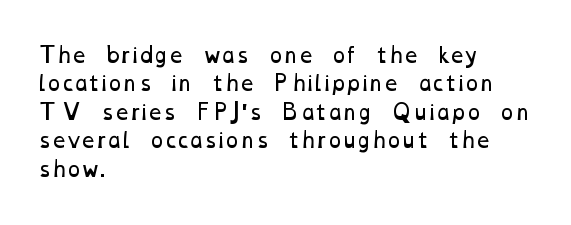
Short and long lines alike share a common starting point at left. Between one letter and the next there's only the usual sliver of space. Compared with typical paragraphs, the rows here are spaced about the same. Decoration check: the copy has no underline. No letter is thick-stroked: the sample isn't bold.
